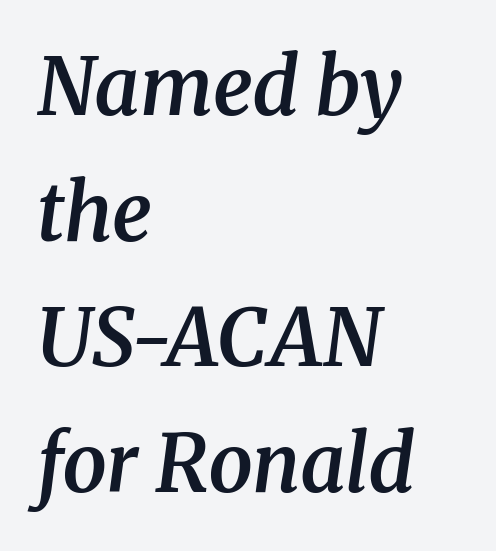
Q: Is the text bold? A: Semi-bold.
Q: Is the text italic (slanted)? A: Yes, it leans right by about 8 degrees.
Q: Is the typeface a serif or a sans-serif typeface? A: Serif.
Q: Is the text underlined? A: No.
Q: How is the paragraph aligned? A: Left-aligned.
Q: Is the spacing between letters normal or unusually wide? A: Normal.
Q: Is the spacing between lines tight, normal or loose? A: Normal.
Q: Width (condensed, normal, or wide)? A: Normal.
Q: Stroke contrast? A: Medium.
Q: x-height? A: Medium.
Q: Monospaced? A: No.
